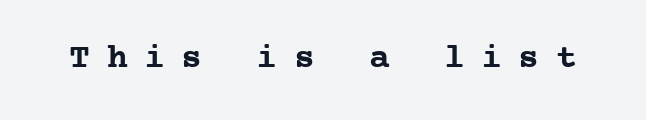
The image shows 35 px semibold serif type, upright, monospaced; set unusually wide letter spacing (+0.47 em), not underlined; low stroke contrast and a medium x-height.
